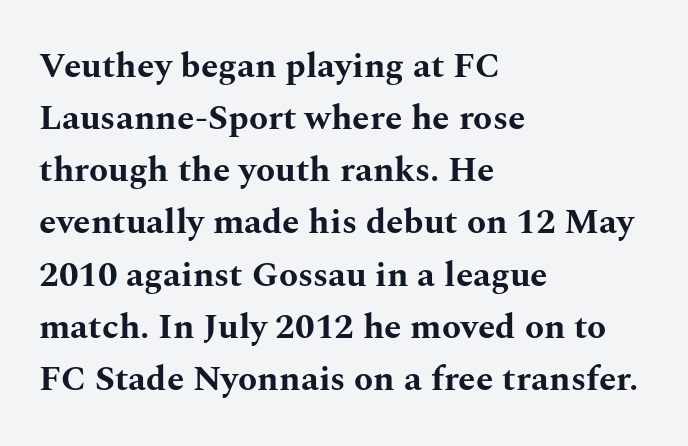
{"serif": "yes", "italic": "no", "bold": "yes", "weight": "bold", "width": "wide", "stroke_contrast": "medium", "x_height": "medium", "monospaced": "no", "underline": "no", "align": "left", "line_spacing": "normal", "line_spacing_ratio": 1.49, "letter_spacing": "normal", "letter_spacing_em": 0.0, "glyph_px": 35}
